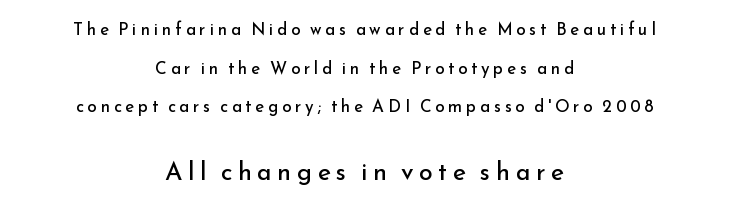
This reads as an unemphasized weight, regular at the heaviest. The rendering positions every line midway between the sides. Underlining? Definitely not there. It's the straight-up-and-down kind of type.
